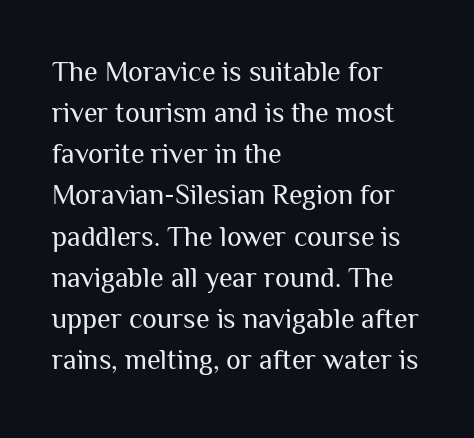
{"serif": "no", "italic": "no", "bold": "no", "weight": "regular", "width": "normal", "stroke_contrast": "medium", "x_height": "medium", "monospaced": "no", "underline": "no", "align": "left", "line_spacing": "normal", "line_spacing_ratio": 1.47, "letter_spacing": "normal", "letter_spacing_em": 0.0, "glyph_px": 28}
